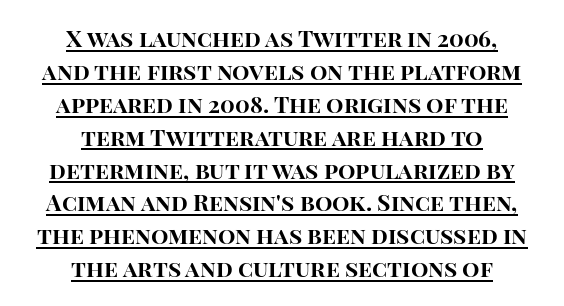
The image shows 23 px bold type, upright; set centered, normal line spacing (1.43x), normal letter spacing, underlined.
